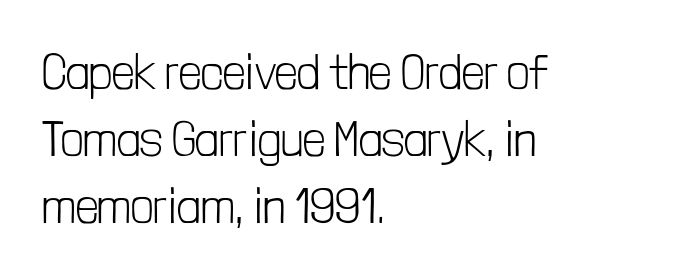
The image shows 49 px light, condensed sans-serif type, upright; set left-aligned, normal line spacing (1.37x), normal letter spacing, not underlined; low stroke contrast and a medium x-height.
